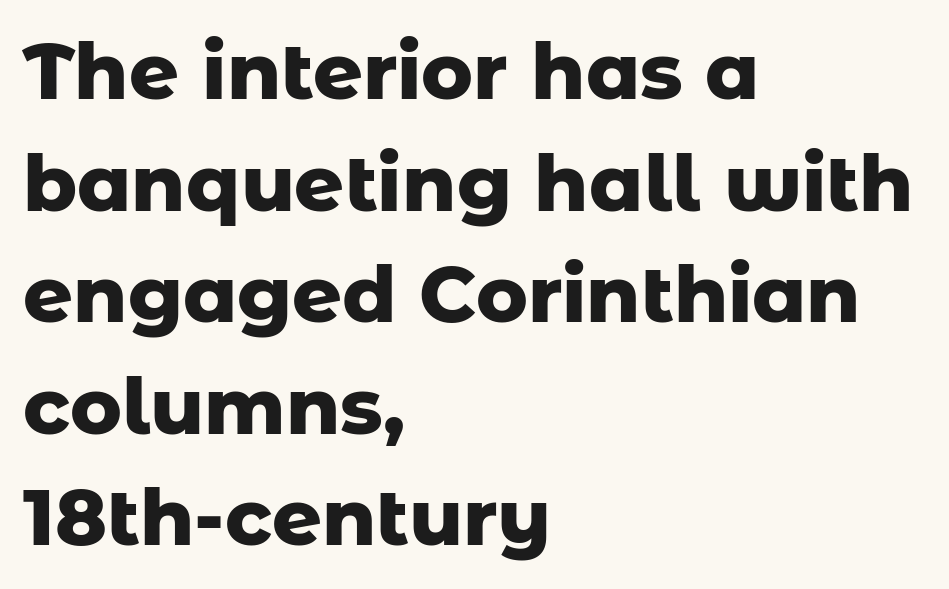
Short note: letters normally spaced. These lines are rendered in a variable-pitch font. These lines were composed using upright roman letters. One-word summary of the alignment: left. The lines sit at an ordinary, default distance from one another.
